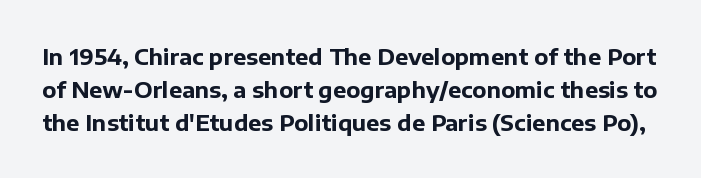
Q: Is the text bold? A: Yes.
Q: Is the text italic (slanted)? A: No, it is upright.
Q: Is the text underlined? A: No.
Q: Is the spacing between letters normal or unusually wide? A: Normal.
Q: Is the spacing between lines tight, normal or loose? A: Normal.
